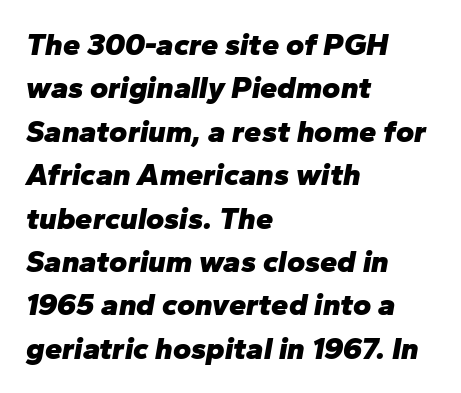
Q: Is the text bold? A: Yes.
Q: Is the text italic (slanted)? A: Yes, it leans right by about 10 degrees.
Q: Is the text underlined? A: No.
Q: How is the paragraph aligned? A: Left-aligned.
Q: Is the spacing between letters normal or unusually wide? A: Normal.
Q: Is the spacing between lines tight, normal or loose? A: Normal.
Q: Width (condensed, normal, or wide)? A: Normal.
Q: Stroke contrast? A: Low.
Q: x-height? A: Medium.
Q: Monospaced? A: No.
